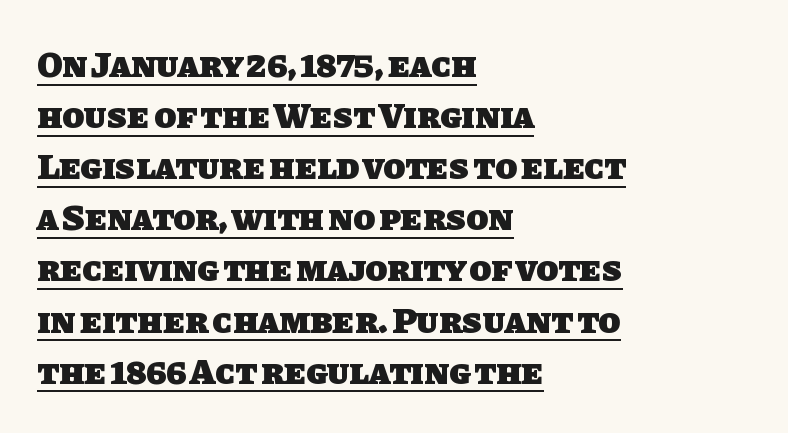
{"serif": "no", "bold": "yes", "weight": "heavy", "width": "normal", "stroke_contrast": "low", "x_height": "large", "monospaced": "no", "underline": "yes", "align": "left", "line_spacing": "normal", "line_spacing_ratio": 1.42, "letter_spacing": "normal", "letter_spacing_em": 0.0, "glyph_px": 36}
